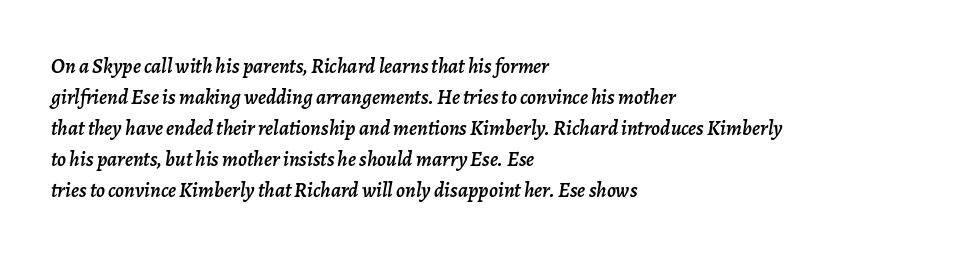
Q: Is the text italic (slanted)? A: Yes, it leans right by about 7 degrees.
Q: Is the text underlined? A: No.
Q: How is the paragraph aligned? A: Left-aligned.
Q: Is the spacing between letters normal or unusually wide? A: Normal.
Q: Is the spacing between lines tight, normal or loose? A: Normal.
